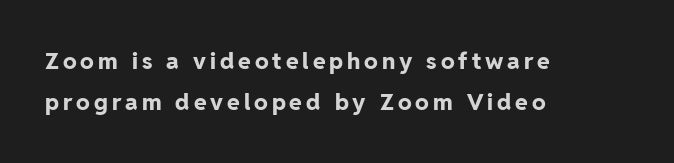
Q: Is the text bold? A: Yes.
Q: Is the text italic (slanted)? A: No, it is upright.
Q: Is the text underlined? A: No.
Q: How is the paragraph aligned? A: Left-aligned.
